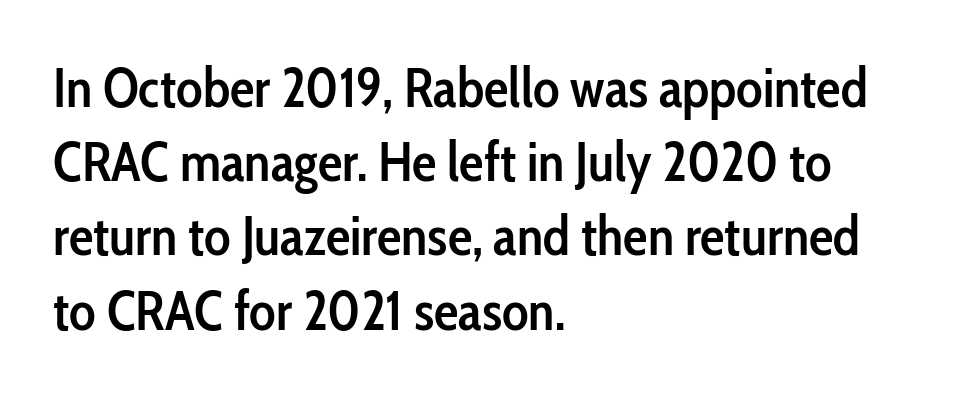
Q: Is the text bold? A: Semi-bold.
Q: Is the text italic (slanted)? A: No, it is upright.
Q: Is the typeface a serif or a sans-serif typeface? A: Sans-serif.
Q: Is the text underlined? A: No.
Q: How is the paragraph aligned? A: Left-aligned.
Q: Is the spacing between letters normal or unusually wide? A: Normal.
Q: Is the spacing between lines tight, normal or loose? A: Normal.
Q: Width (condensed, normal, or wide)? A: Condensed.
Q: Stroke contrast? A: Low.
Q: x-height? A: Medium.
Q: Monospaced? A: No.
